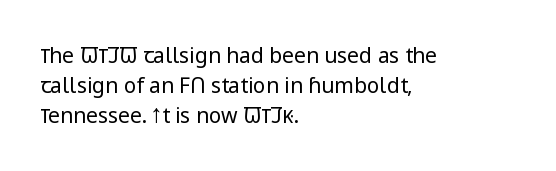
Compared with typical body copy, the letter spacing here is the same. The text block is weighted toward the left margin, trailing off unevenly rightward. The foot of each line stays bare and open. Evenly set lines give the paragraph a standard silhouette. Stroke thickness stays within the range of a standard reading face or lighter.
